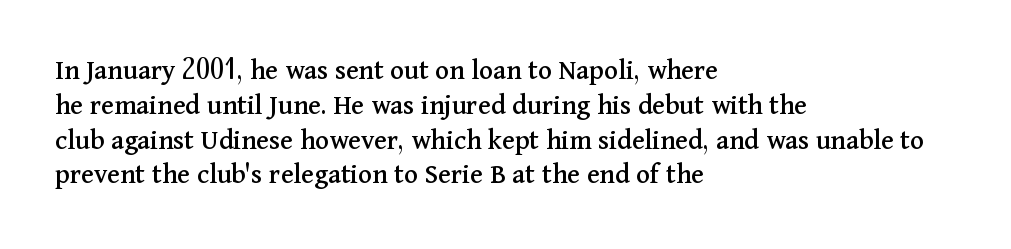
Yep, those are serifs on the letters. All the whitespace from short lines collects on the right. The foot of each line stays bare and open. A typesetter would mark this as roman, not italic. Varying glyph widths throughout — classic text-font behaviour. This sample uses plain, unmodified letter spacing.
